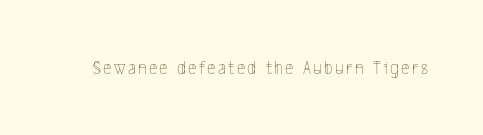
The image shows 20 px text type, upright; set not underlined.
